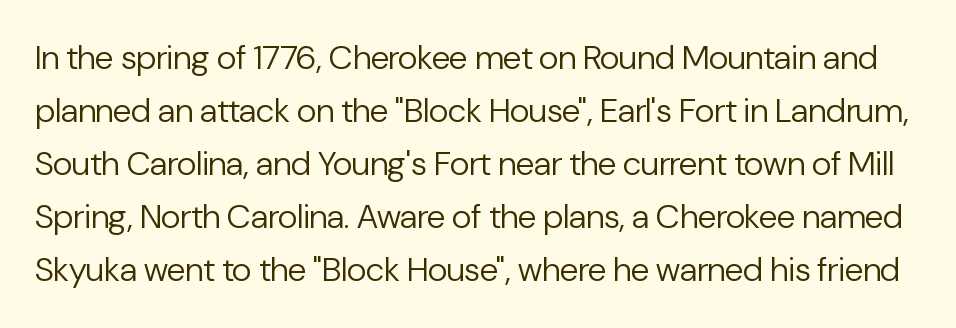
Q: Is the text bold? A: No.
Q: Is the text italic (slanted)? A: No, it is upright.
Q: Is the typeface a serif or a sans-serif typeface? A: Sans-serif.
Q: Is the text underlined? A: No.
Q: Is the spacing between letters normal or unusually wide? A: Normal.
Q: Is the spacing between lines tight, normal or loose? A: Normal.
Q: Width (condensed, normal, or wide)? A: Normal.
Q: Stroke contrast? A: Low.
Q: x-height? A: Medium.
Q: Monospaced? A: No.
